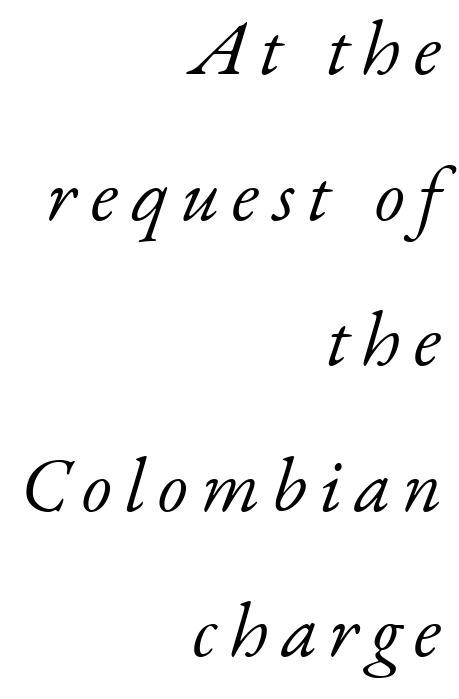
The lines in this sample share a right terminus and differ only in where they begin. The space beneath each line is pristine and unruled. You could not count columns in this text — the font is proportionally spaced. Style check: oblique. On a weight scale, this lands at 450 or below.
